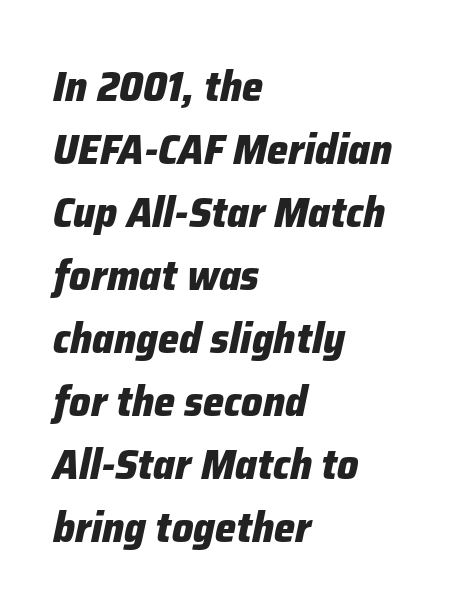
{"italic": "yes", "lean": "right", "slant_degrees": 12, "bold": "yes", "weight": "heavy", "width": "normal", "stroke_contrast": "low", "x_height": "medium", "monospaced": "no", "underline": "no", "align": "left", "line_spacing": "normal", "line_spacing_ratio": 1.5, "letter_spacing": "normal", "letter_spacing_em": 0.0, "glyph_px": 42}
